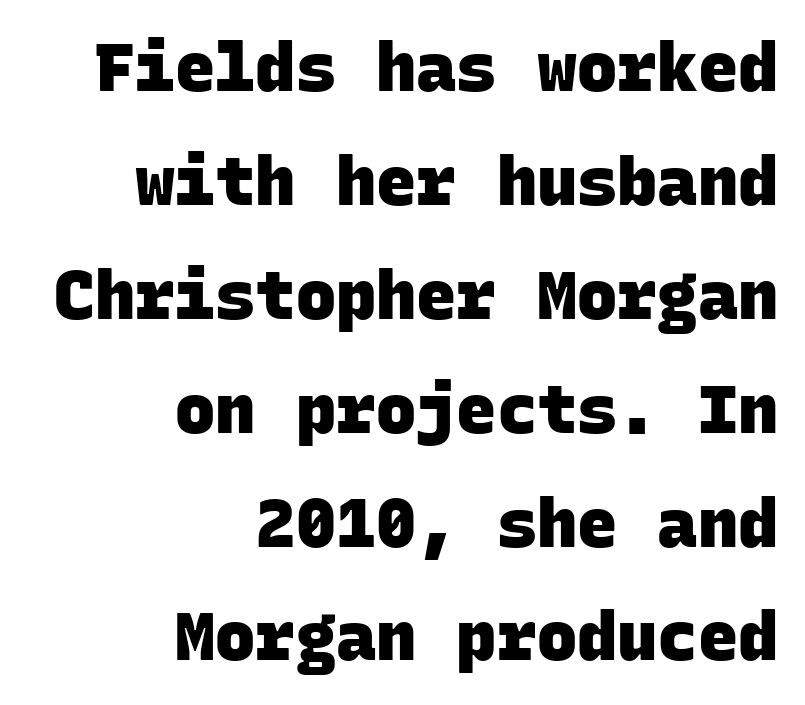
Look at the tracking — it's just the regular setting, nothing added. The words here are not underlined. The type family on display is of the sans-serif kind. This sample has the even, mechanical cadence of fixed-width lettering.
